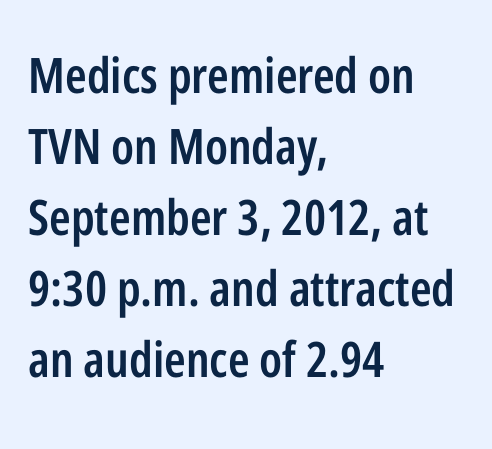
{"serif": "no", "italic": "no", "bold": "semi", "weight": "semibold", "width": "condensed", "stroke_contrast": "low", "x_height": "medium", "monospaced": "no", "underline": "no", "align": "left", "line_spacing": "normal", "line_spacing_ratio": 1.45, "letter_spacing": "normal", "letter_spacing_em": 0.0, "glyph_px": 49}
